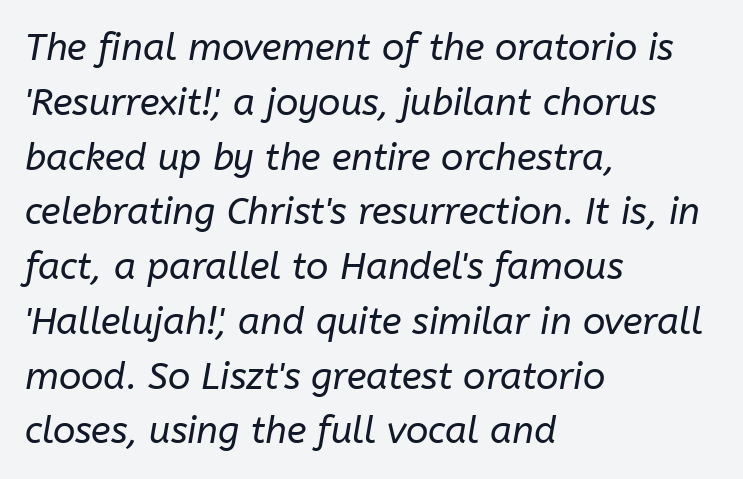
The image shows 37 px regular-weight type, italic (leaning right); set left-aligned, normal line spacing (1.48x), normal letter spacing, not underlined; low stroke contrast and a medium x-height.
